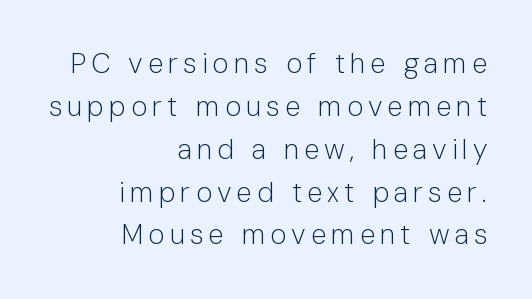
Q: Is the text bold? A: No.
Q: Is the text italic (slanted)? A: No, it is upright.
Q: Is the typeface a serif or a sans-serif typeface? A: Sans-serif.
Q: Is the text underlined? A: No.
Q: How is the paragraph aligned? A: Right-aligned.
Q: Is the spacing between lines tight, normal or loose? A: Normal.
Q: Width (condensed, normal, or wide)? A: Normal.
Q: Stroke contrast? A: Low.
Q: x-height? A: Medium.
Q: Monospaced? A: No.
